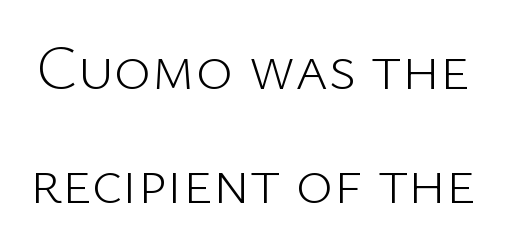
Q: Is the text bold? A: No.
Q: Is the text italic (slanted)? A: No, it is upright.
Q: Is the typeface a serif or a sans-serif typeface? A: Sans-serif.
Q: Is the text underlined? A: No.
Q: Is the spacing between letters normal or unusually wide? A: Normal.
Q: Width (condensed, normal, or wide)? A: Normal.
Q: Stroke contrast? A: Low.
Q: x-height? A: Medium.
Q: Monospaced? A: No.
